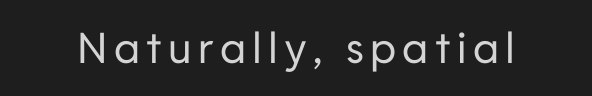
The image shows 42 px regular-weight sans-serif type, upright; set not underlined; low stroke contrast and a medium x-height.
